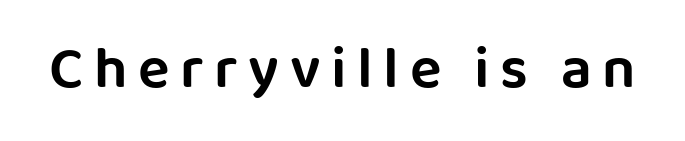
The image shows 59 px sans-serif type, upright; set not underlined; low stroke contrast and a large x-height.
